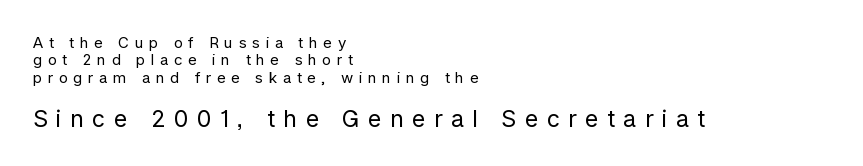
Q: Is the text bold? A: No.
Q: Is the text italic (slanted)? A: No, it is upright.
Q: Is the text underlined? A: No.
Q: How is the paragraph aligned? A: Left-aligned.
Q: Is the spacing between letters normal or unusually wide? A: Unusually wide.
Q: Which block of text is set in a larger size, the first (top) or the second (bottom)? A: The second (bottom) one.
